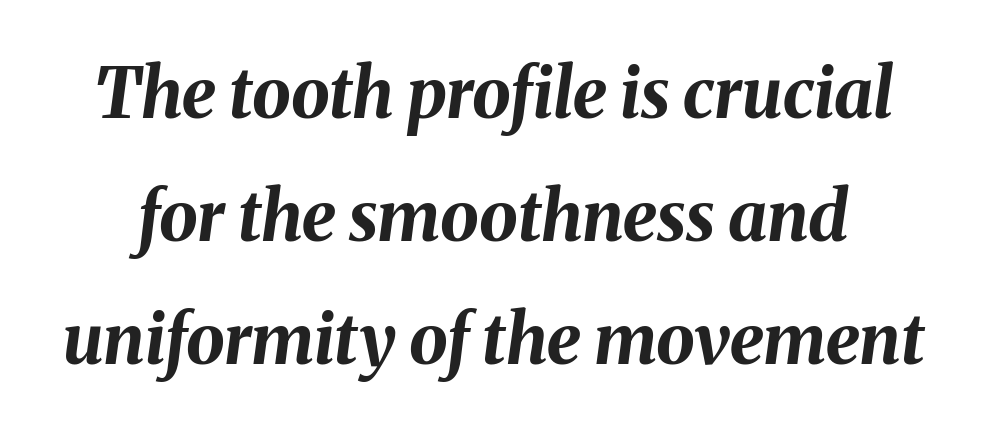
Q: Is the text bold? A: Yes.
Q: Is the text italic (slanted)? A: Yes, it leans right by about 8 degrees.
Q: Is the text underlined? A: No.
Q: Is the spacing between letters normal or unusually wide? A: Normal.
Q: Width (condensed, normal, or wide)? A: Normal.
Q: Stroke contrast? A: Medium.
Q: x-height? A: Medium.
Q: Monospaced? A: No.
